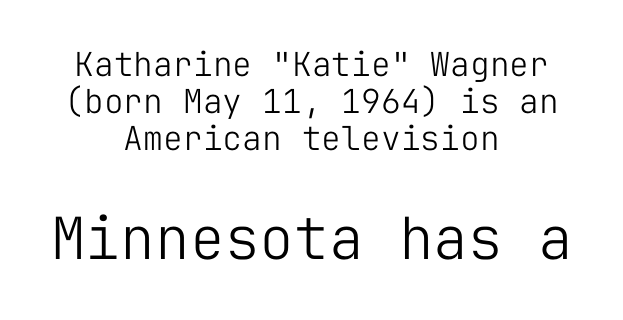
{"serif": "no", "italic": "no", "bold": "no", "weight": "light", "width": "normal", "stroke_contrast": "low", "x_height": "medium", "monospaced": "yes", "underline": "no", "align": "center", "line_spacing": "tight", "line_spacing_ratio": 1.12, "letter_spacing": "normal", "letter_spacing_em": 0.0, "larger_block": "second", "size_ratio": 1.76, "glyph_px": 58}
